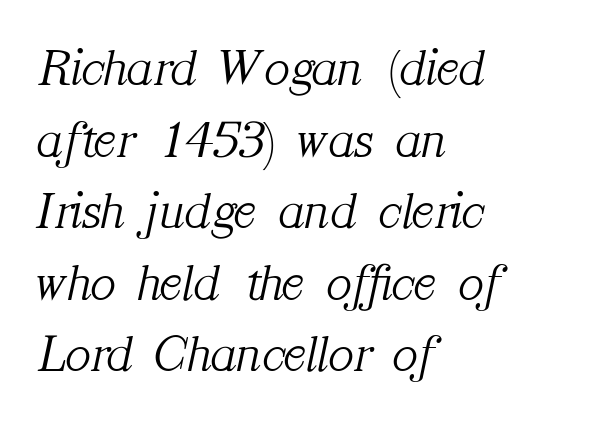
No word sits above an underline. Is this a heavy cut? Hardly; it is regular or lighter. The gaps between neighbouring characters are ordinary and unremarkable. Looks like regular typesetting: each glyph gets only the width it needs. Vertically, the passage feels balanced, rows spaced as you'd expect.
